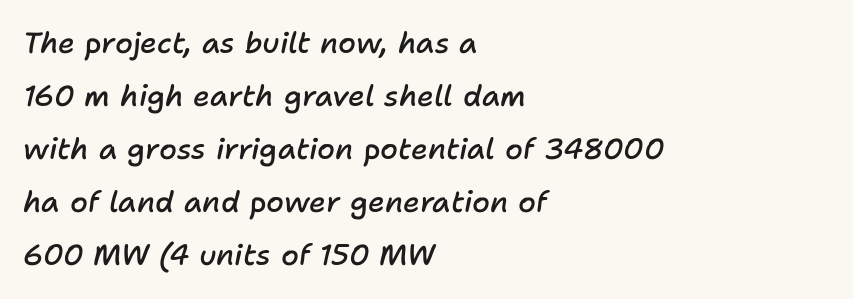
{"italic": "yes", "lean": "right", "slant_degrees": 11, "bold": "semi", "weight": "semibold", "width": "normal", "stroke_contrast": "low", "x_height": "medium", "monospaced": "no", "underline": "no", "align": "left", "line_spacing_ratio": 1.83, "letter_spacing": "normal", "letter_spacing_em": 0.0, "glyph_px": 29}
